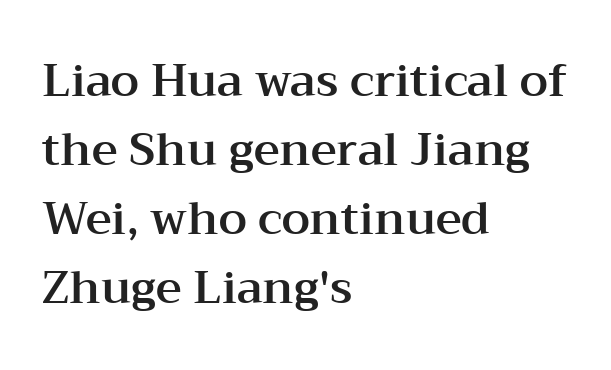
Q: Is the text italic (slanted)? A: No, it is upright.
Q: Is the typeface a serif or a sans-serif typeface? A: Serif.
Q: Is the text underlined? A: No.
Q: How is the paragraph aligned? A: Left-aligned.
Q: Is the spacing between letters normal or unusually wide? A: Normal.
Q: Is the spacing between lines tight, normal or loose? A: Normal.
Q: Width (condensed, normal, or wide)? A: Wide.
Q: Stroke contrast? A: Medium.
Q: x-height? A: Medium.
Q: Monospaced? A: No.
